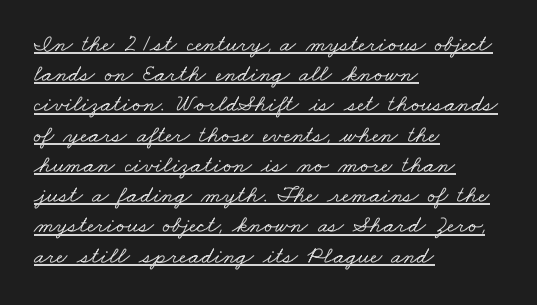
Q: Is the text underlined? A: Yes.
Q: How is the paragraph aligned? A: Left-aligned.
Q: Is the spacing between letters normal or unusually wide? A: Normal.
Q: Is the spacing between lines tight, normal or loose? A: Normal.
